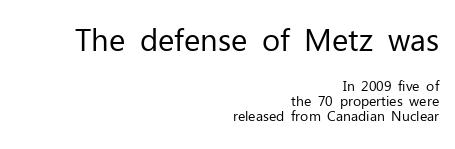
{"serif": "no", "italic": "no", "bold": "no", "weight": "regular", "width": "normal", "stroke_contrast": "low", "x_height": "medium", "monospaced": "no", "underline": "no", "align": "right", "line_spacing": "tight", "line_spacing_ratio": 1.09, "letter_spacing": "normal", "letter_spacing_em": 0.0, "larger_block": "first", "size_ratio": 2.21, "glyph_px": 31}
